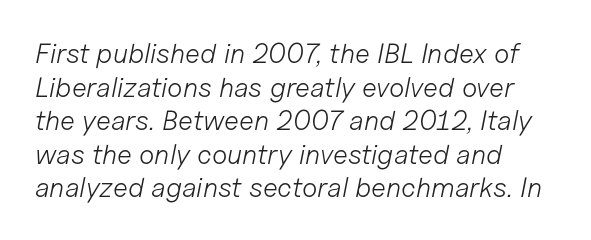
The image shows 28 px light type, italic (leaning right); set left-aligned, line spacing 1.2x, normal letter spacing, not underlined; low stroke contrast and a medium x-height.
